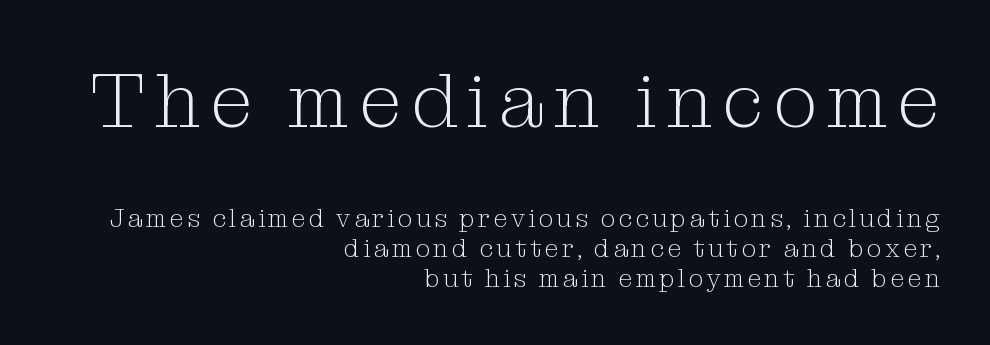
Q: Is the text bold? A: No.
Q: Is the text italic (slanted)? A: No, it is upright.
Q: Is the typeface a serif or a sans-serif typeface? A: Serif.
Q: Is the text underlined? A: No.
Q: How is the paragraph aligned? A: Right-aligned.
Q: Is the spacing between lines tight, normal or loose? A: Tight.
Q: Which block of text is set in a larger size, the first (top) or the second (bottom)? A: The first (top) one.
Q: Width (condensed, normal, or wide)? A: Normal.
Q: Stroke contrast? A: Medium.
Q: x-height? A: Medium.
Q: Monospaced? A: No.
